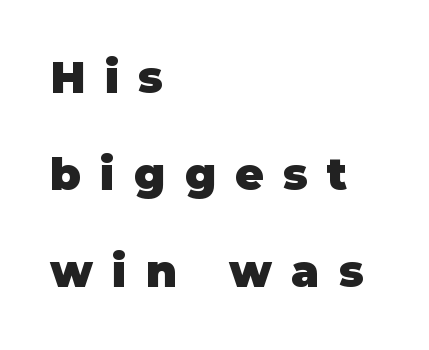
Q: Is the text bold? A: Yes.
Q: Is the text italic (slanted)? A: No, it is upright.
Q: Is the typeface a serif or a sans-serif typeface? A: Sans-serif.
Q: Is the text underlined? A: No.
Q: How is the paragraph aligned? A: Left-aligned.
Q: Is the spacing between letters normal or unusually wide? A: Unusually wide.
Q: Is the spacing between lines tight, normal or loose? A: Loose.
Q: Width (condensed, normal, or wide)? A: Normal.
Q: Stroke contrast? A: Low.
Q: x-height? A: Large.
Q: Monospaced? A: No.
